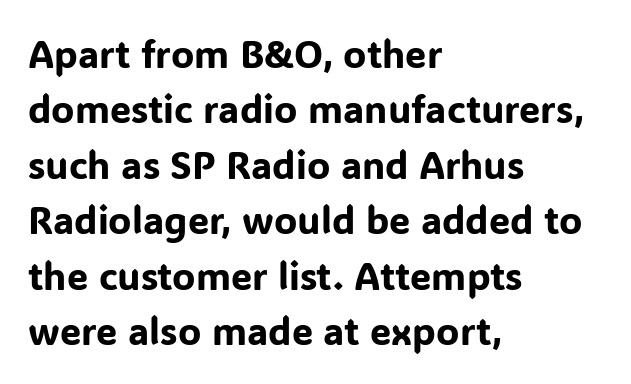
{"serif": "no", "italic": "no", "width": "normal", "stroke_contrast": "low", "x_height": "medium", "monospaced": "no", "underline": "no", "align": "left", "line_spacing": "normal", "line_spacing_ratio": 1.46, "letter_spacing": "normal", "letter_spacing_em": 0.0, "glyph_px": 38}
